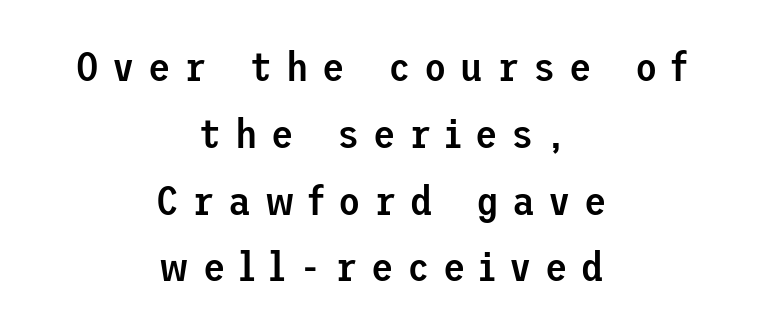
Q: Is the text bold? A: Semi-bold.
Q: Is the text italic (slanted)? A: No, it is upright.
Q: Is the typeface a serif or a sans-serif typeface? A: Sans-serif.
Q: Is the text underlined? A: No.
Q: How is the paragraph aligned? A: Centered.
Q: Is the spacing between letters normal or unusually wide? A: Unusually wide.
Q: Is the spacing between lines tight, normal or loose? A: Normal.
Q: Width (condensed, normal, or wide)? A: Normal.
Q: Stroke contrast? A: Low.
Q: x-height? A: Medium.
